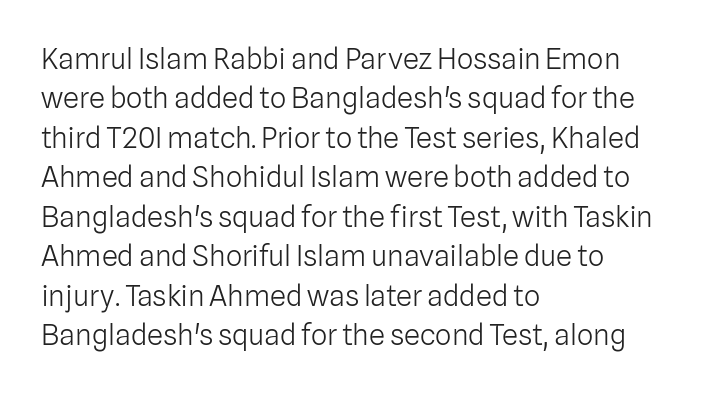
The string is rendered with underlining switched off. Summary of vertical rhythm: regular, with standard interline spacing. Typographically, this falls in the sans-serif category. Typeset ragged right — the left edge is the straight one.
